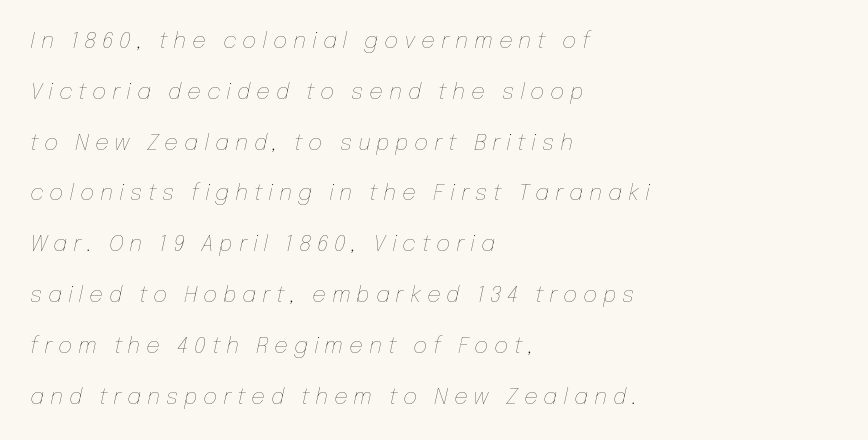
Q: Is the text bold? A: No.
Q: Is the text italic (slanted)? A: Yes, it leans right by about 12 degrees.
Q: Is the text underlined? A: No.
Q: How is the paragraph aligned? A: Left-aligned.
Q: Is the spacing between letters normal or unusually wide? A: Unusually wide.
Q: Is the spacing between lines tight, normal or loose? A: Loose.
